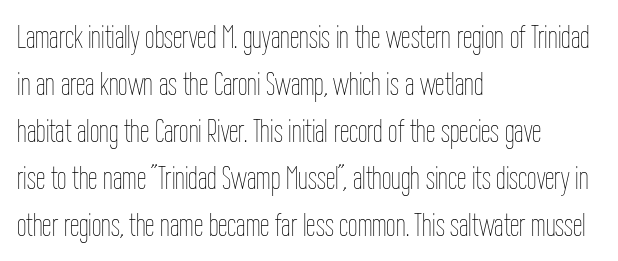
{"italic": "no", "bold": "no", "weight": "thin", "width": "condensed", "stroke_contrast": "low", "x_height": "medium", "monospaced": "no", "underline": "no", "align": "left", "line_spacing": "normal", "line_spacing_ratio": 1.38, "letter_spacing": "normal", "letter_spacing_em": 0.0, "glyph_px": 34}
